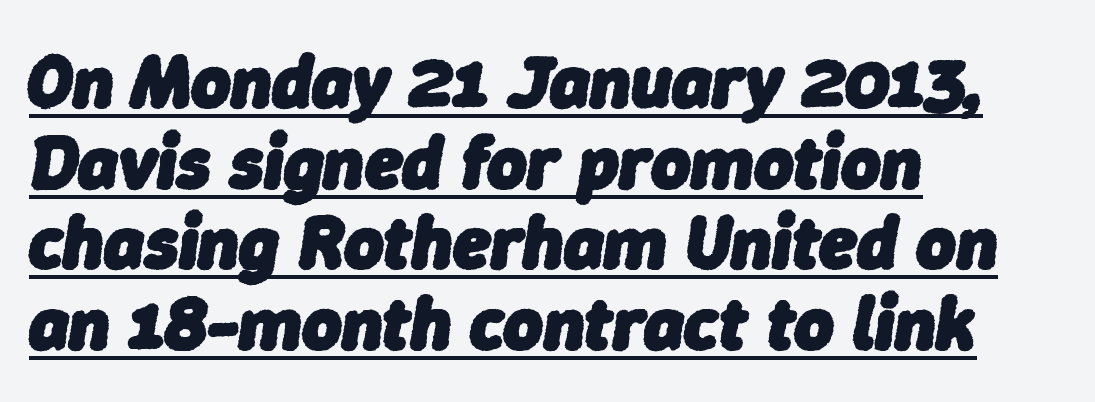
{"italic": "yes", "lean": "right", "slant_degrees": 9, "bold": "yes", "weight": "heavy", "width": "normal", "stroke_contrast": "low", "x_height": "medium", "monospaced": "no", "underline": "yes", "align": "left", "line_spacing": "tight", "line_spacing_ratio": 1.06, "letter_spacing": "normal", "letter_spacing_em": 0.0, "glyph_px": 76}
